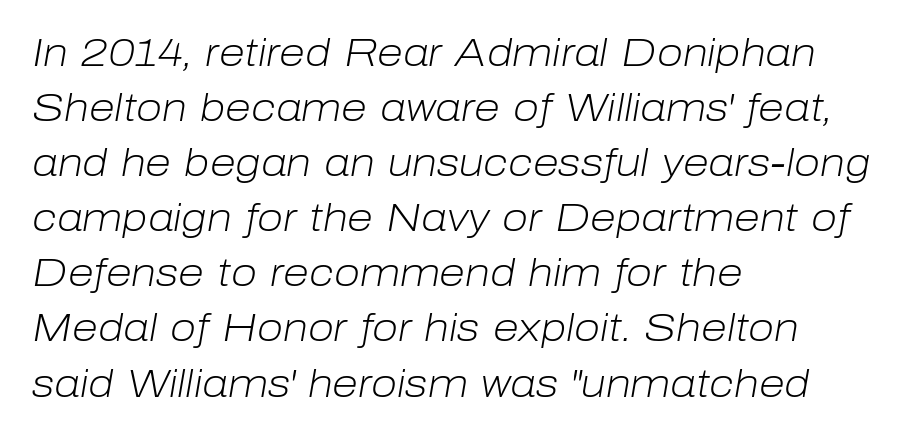
These lines keep a tight, regular rhythm from letter to letter. Visually the block forms a straight wall on the left and a jagged coastline on the right. Descender tails drop into unmarked territory. What's the leading like? Ordinary, nothing unusual. The face used here is proportionally spaced, like ordinary book or web type.
